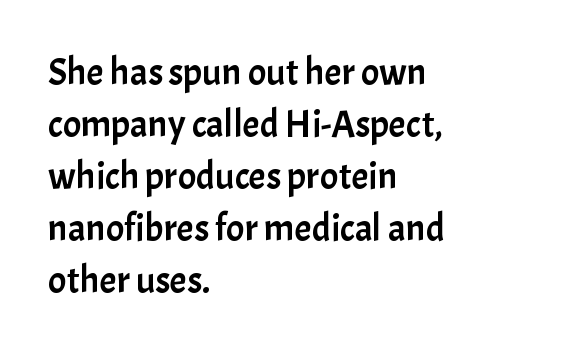
Q: Is the text italic (slanted)? A: No, it is upright.
Q: Is the typeface a serif or a sans-serif typeface? A: Sans-serif.
Q: Is the text underlined? A: No.
Q: How is the paragraph aligned? A: Left-aligned.
Q: Is the spacing between letters normal or unusually wide? A: Normal.
Q: Is the spacing between lines tight, normal or loose? A: Normal.
Q: Width (condensed, normal, or wide)? A: Normal.
Q: Stroke contrast? A: Low.
Q: x-height? A: Medium.
Q: Monospaced? A: No.
